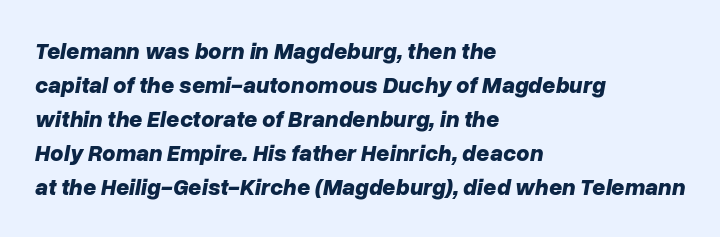
The image shows 23 px bold type, italic (leaning right); set left-aligned, normal line spacing (1.48x), normal letter spacing, not underlined.
